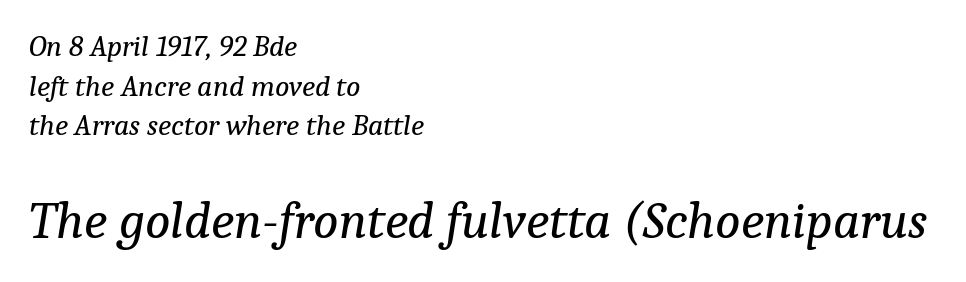
The image shows 53 px regular-weight serif type, italic (leaning right); set left-aligned, normal line spacing (1.32x), normal letter spacing, not underlined; the second (bottom) block is 1.77x larger; low stroke contrast and a medium x-height.
